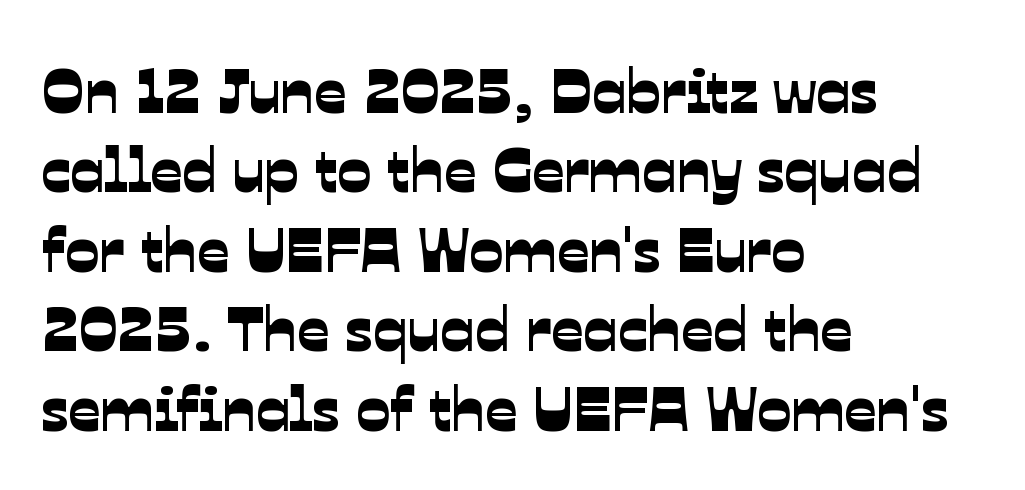
{"serif": "no", "width": "normal", "stroke_contrast": "low", "x_height": "medium", "monospaced": "no", "underline": "no", "align": "left", "line_spacing": "normal", "line_spacing_ratio": 1.26, "letter_spacing": "normal", "letter_spacing_em": 0.0, "glyph_px": 63}
